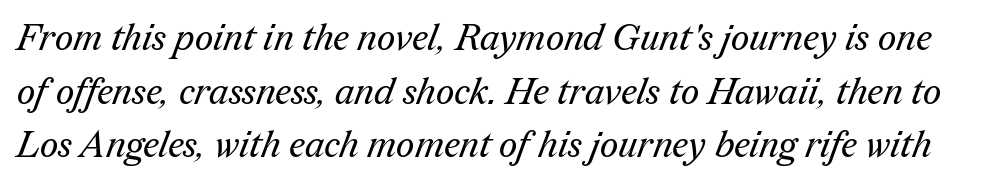
{"serif": "yes", "bold": "no", "weight": "regular", "width": "normal", "stroke_contrast": "medium", "x_height": "medium", "monospaced": "no", "underline": "no", "line_spacing": "normal", "line_spacing_ratio": 1.49, "letter_spacing": "normal", "letter_spacing_em": 0.0, "glyph_px": 36}
